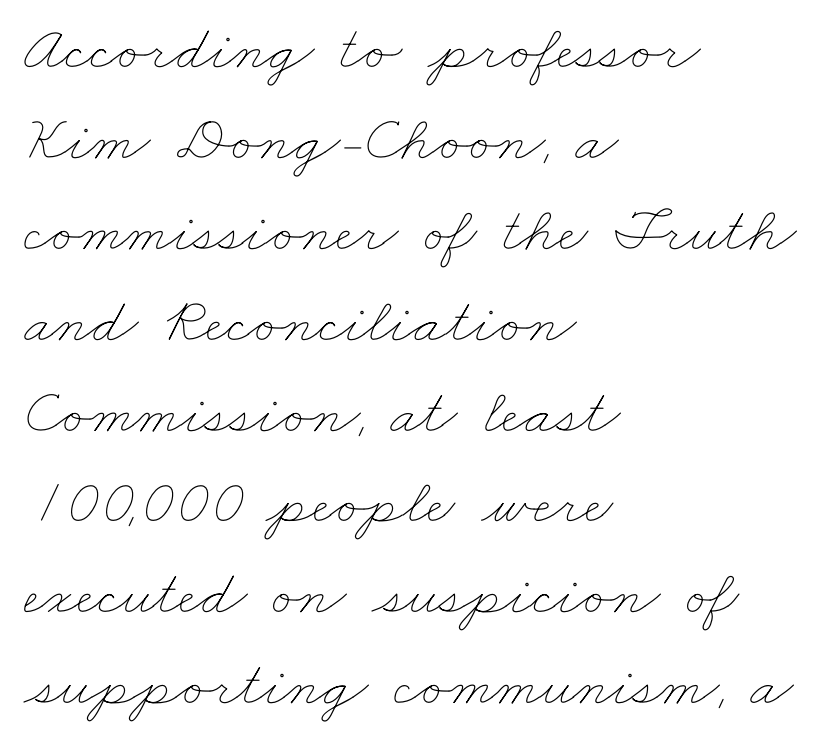
{"bold": "no", "weight": "thin", "width": "wide", "stroke_contrast": "low", "x_height": "small", "monospaced": "no", "underline": "no", "align": "left", "line_spacing": "normal", "line_spacing_ratio": 1.42, "letter_spacing": "normal", "letter_spacing_em": 0.0, "glyph_px": 64}
